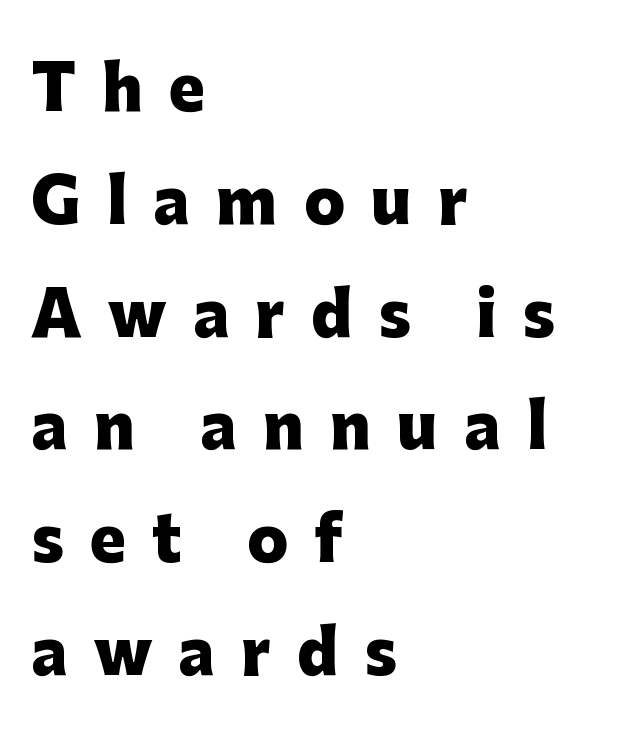
The image shows 60 px heavy sans-serif type, upright; set left-aligned, line spacing 1.88x, unusually wide letter spacing (+0.44 em), not underlined; low stroke contrast and a medium x-height.
